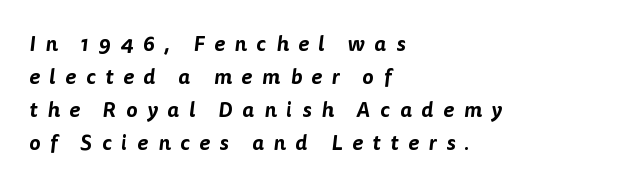
{"underline": "no", "align": "left", "line_spacing": "normal", "line_spacing_ratio": 1.57, "letter_spacing": "wide", "letter_spacing_em": 0.47, "glyph_px": 21}
